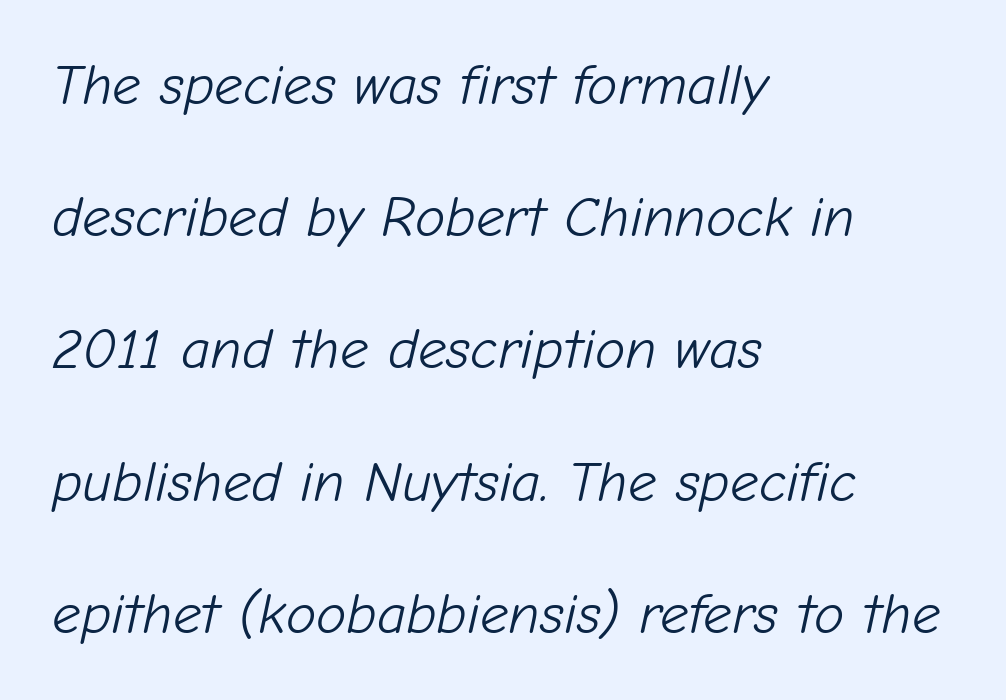
The face looks like a standard text weight, possibly lighter. Notice how the stems are inclined rather than vertical — that's the hallmark of italics. You could not count columns in this text — the font is proportionally spaced. Default kerning and tracking; the words read as compact shapes. The specimen omits any rule beneath the text block's lines.
